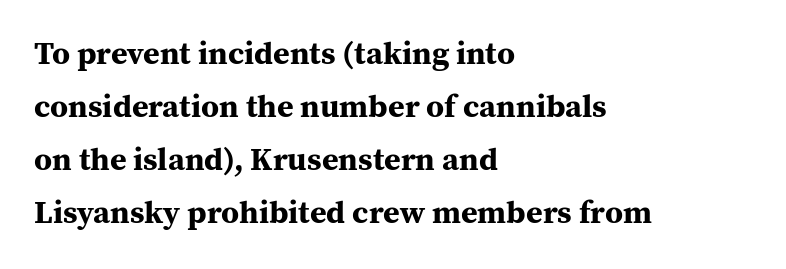
The image shows 32 px bold serif type, upright; set left-aligned, normal line spacing (1.66x), normal letter spacing, not underlined; medium stroke contrast and a medium x-height.
